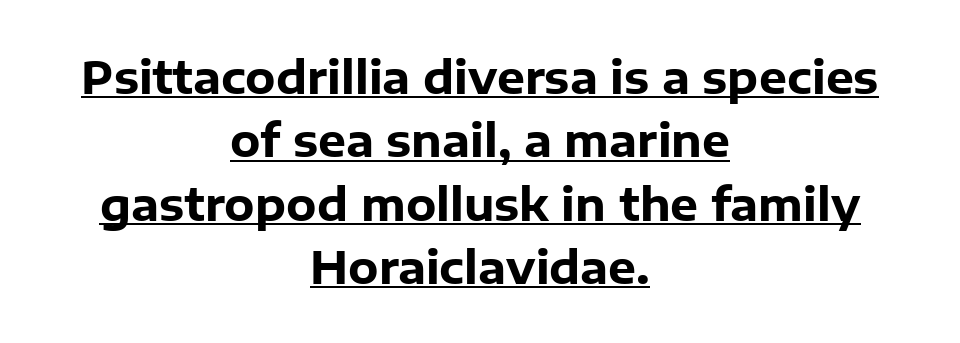
{"serif": "no", "italic": "no", "bold": "yes", "weight": "heavy", "width": "normal", "stroke_contrast": "low", "x_height": "medium", "monospaced": "no", "underline": "yes", "align": "center", "line_spacing": "normal", "line_spacing_ratio": 1.44, "letter_spacing": "normal", "letter_spacing_em": 0.0, "glyph_px": 44}
